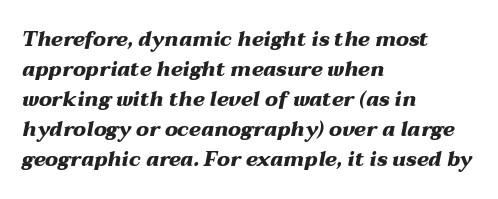
{"italic": "yes", "lean": "right", "slant_degrees": 12, "bold": "yes", "underline": "no", "align": "left", "line_spacing": "normal", "line_spacing_ratio": 1.5, "letter_spacing": "normal", "letter_spacing_em": 0.0, "glyph_px": 20}
